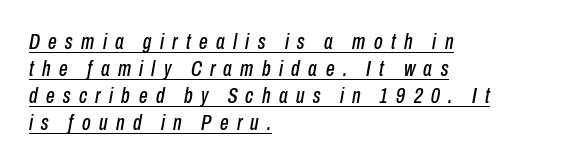
{"italic": "yes", "lean": "right", "slant_degrees": 10, "underline": "yes", "align": "left", "line_spacing_ratio": 1.22, "letter_spacing": "wide", "letter_spacing_em": 0.38, "glyph_px": 22}
